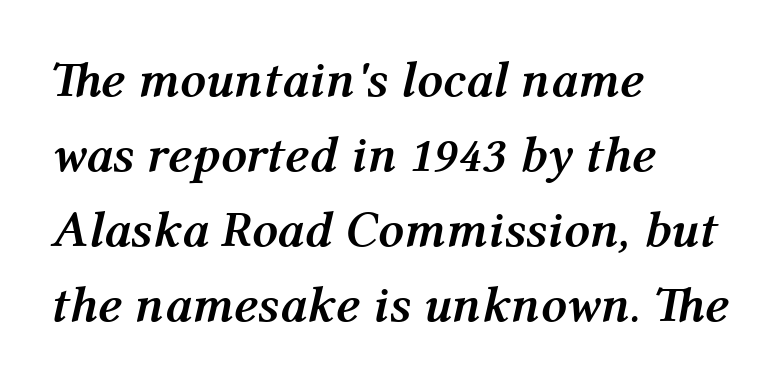
The rendering uses natural spacing where letterforms have individual widths. What's the leading like? Ordinary, nothing unusual. Observe the ordinary spacing: letters are neighbours, not strangers. Its strokes are broad and dark, the hallmark of bold type. Slant detected: the letters are inclined. A bare baseline throughout the passage.
